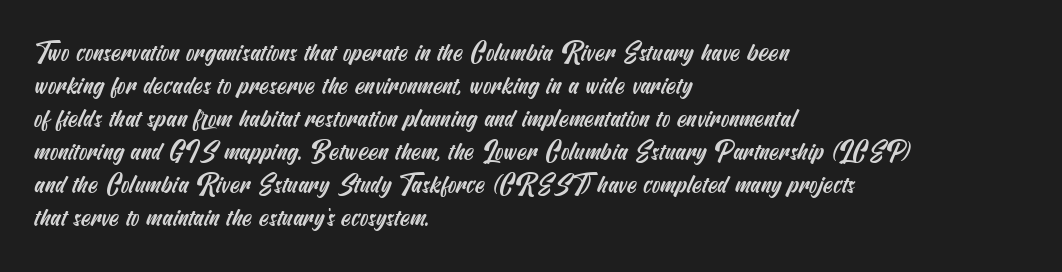
Q: Is the text underlined? A: No.
Q: How is the paragraph aligned? A: Left-aligned.
Q: Is the spacing between letters normal or unusually wide? A: Normal.
Q: Is the spacing between lines tight, normal or loose? A: Normal.
